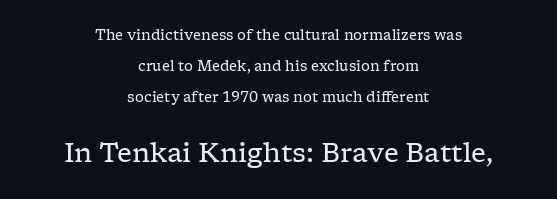
One-word summary of the alignment: center. The letters stand upright; this is a roman face. Has an underline been added? It has not. Size hierarchy here favors the trailing block over the leading one. If you measured baseline to baseline, you'd find a long distance. The gaps between neighbouring characters are ordinary and unremarkable.
